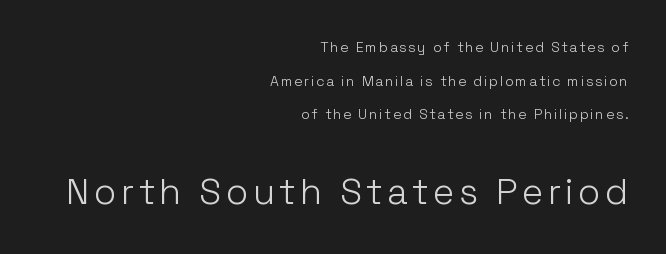
Q: Is the text bold? A: No.
Q: Is the text italic (slanted)? A: No, it is upright.
Q: Is the typeface a serif or a sans-serif typeface? A: Sans-serif.
Q: Is the text underlined? A: No.
Q: How is the paragraph aligned? A: Right-aligned.
Q: Is the spacing between lines tight, normal or loose? A: Loose.
Q: Which block of text is set in a larger size, the first (top) or the second (bottom)? A: The second (bottom) one.
Q: Width (condensed, normal, or wide)? A: Normal.
Q: Stroke contrast? A: Low.
Q: x-height? A: Medium.
Q: Monospaced? A: No.
